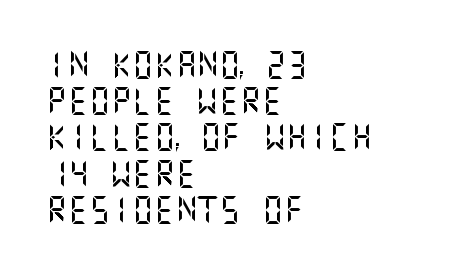
A normal amount of white space separates one row of letters from the next. Rendered with straight, roman letterforms. Rule under the text: the space is simply empty. Glyph-to-glyph distance matches everyday printed text. Horizontal alignment here is leftward, the default for most running prose.
